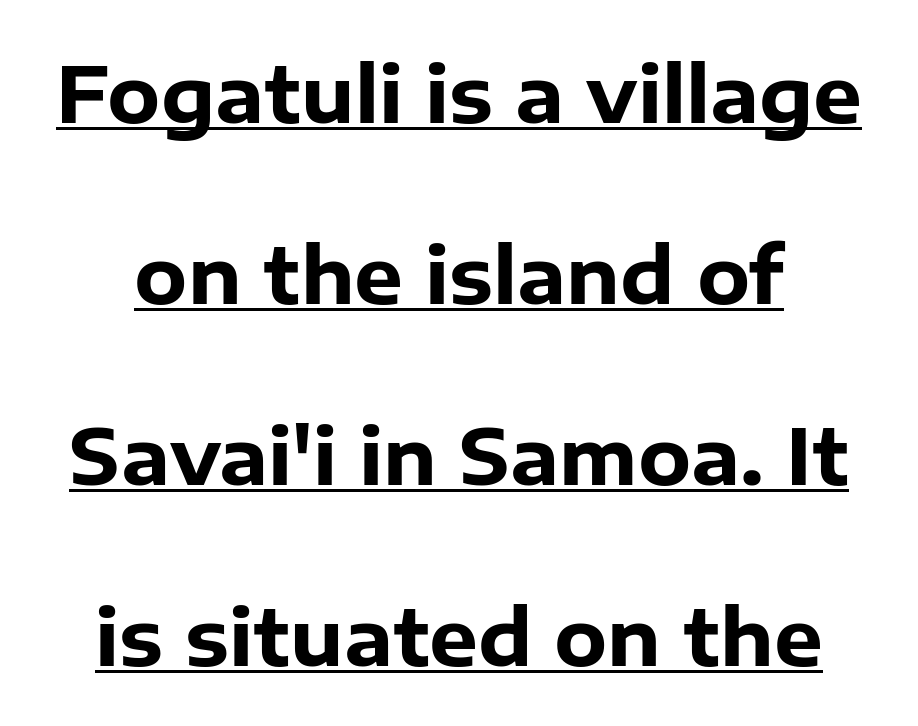
A full-strength bold gives these letters their thick strokes. The type is set solid horizontally, with unmodified tracking. In terms of leading, this rendering errs on the spacious side. The rendered words wear a rule along their underside.
